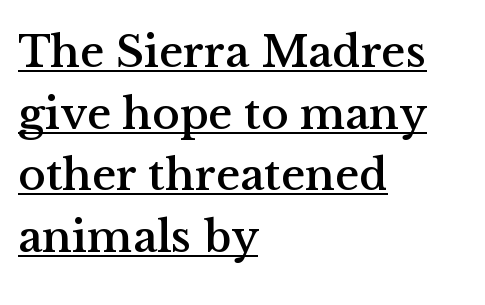
{"serif": "yes", "italic": "no", "width": "normal", "stroke_contrast": "medium", "x_height": "medium", "monospaced": "no", "underline": "yes", "align": "left", "line_spacing": "normal", "line_spacing_ratio": 1.34, "letter_spacing": "normal", "letter_spacing_em": 0.0, "glyph_px": 46}
